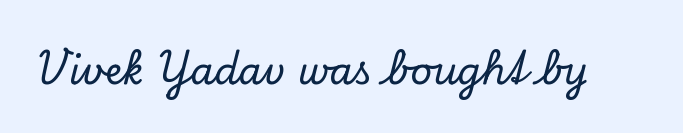
Nothing unusual about the tracking: characters are spaced as the font intends. Letters rest on an invisible, unmarked baseline. The type family on display is of the serif kind. The face used here is proportionally spaced, like ordinary book or web type.
